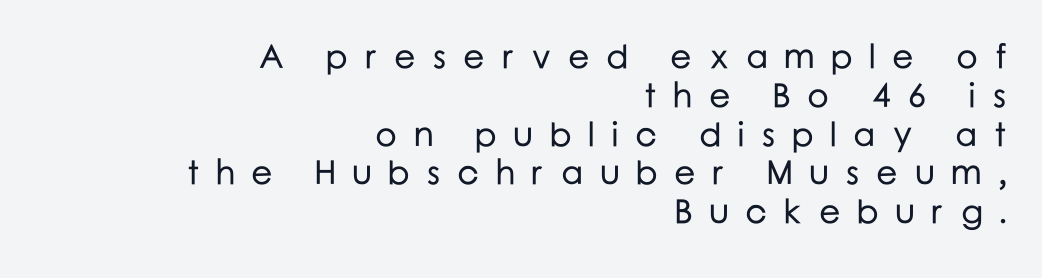
The image shows 34 px sans-serif type, upright; set right-aligned, tight line spacing (1.14x), unusually wide letter spacing (+0.48 em), not underlined; low stroke contrast and a medium x-height.
